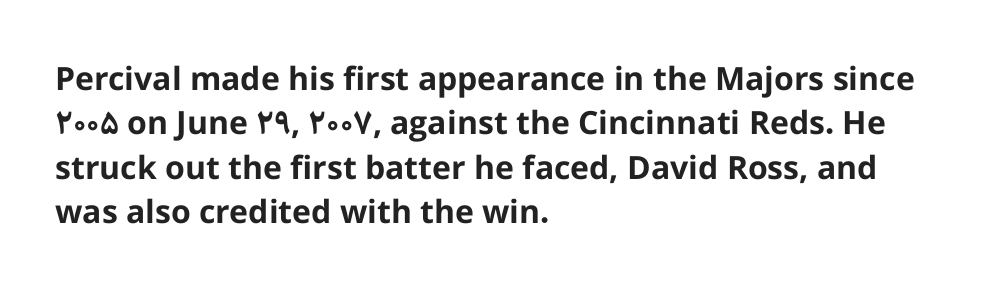
{"serif": "no", "italic": "no", "bold": "yes", "weight": "bold", "width": "normal", "stroke_contrast": "low", "x_height": "medium", "monospaced": "no", "underline": "no", "align": "left", "line_spacing": "normal", "line_spacing_ratio": 1.39, "letter_spacing": "normal", "letter_spacing_em": 0.0, "glyph_px": 32}
